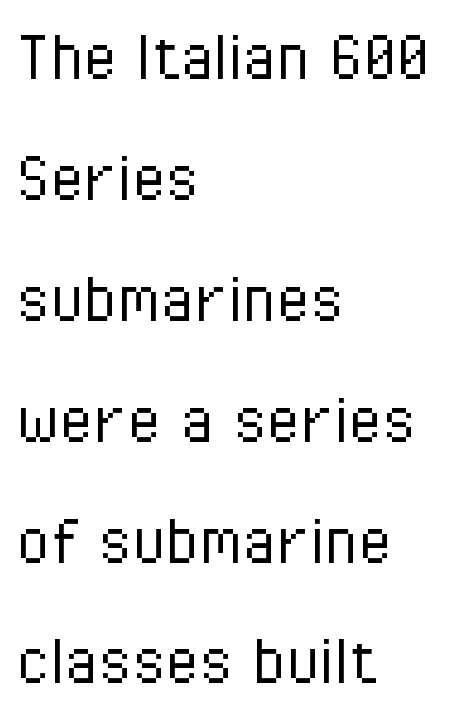
The image shows 77 px light, condensed sans-serif type, upright; set left-aligned, normal line spacing (1.57x), normal letter spacing, not underlined; low stroke contrast and a medium x-height.
